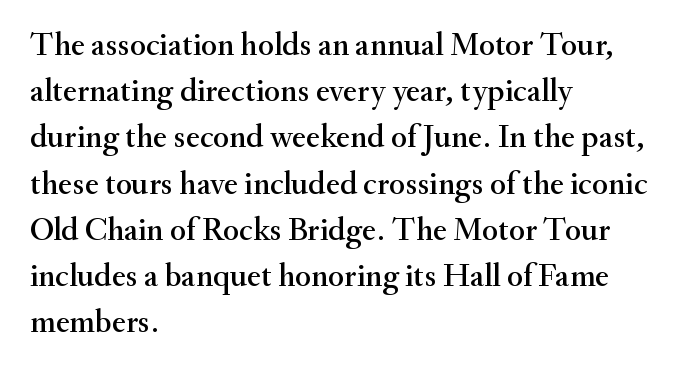
The image shows 33 px serif type, upright; set left-aligned, normal line spacing (1.4x), normal letter spacing, not underlined; medium stroke contrast and a small x-height.
